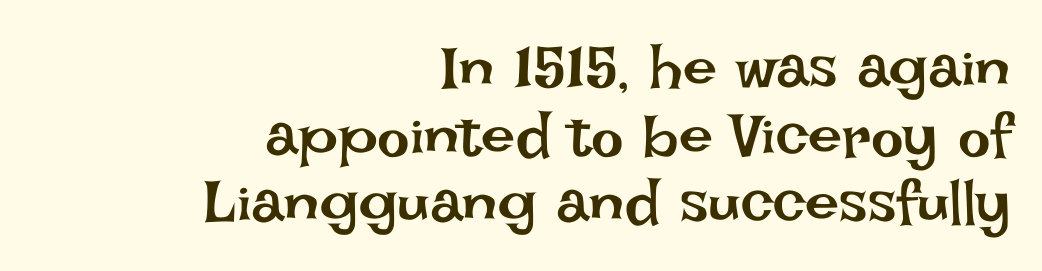
The image shows 61 px regular-weight type, upright; set right-aligned, tight line spacing (1.11x), normal letter spacing, not underlined; low stroke contrast and a large x-height.
